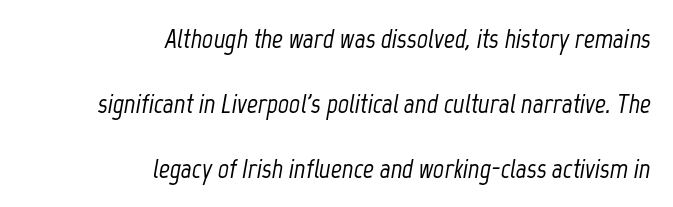
The rendering keeps characters at their native spacing. Emphasis-style slanted type is in use. Horizontal alignment here is rightward, an uncommon choice for prose. Loosely led — the rows are spread out. Just letters on the line, the space beneath them empty.
